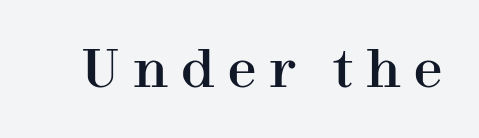
Q: Is the text italic (slanted)? A: No, it is upright.
Q: Is the typeface a serif or a sans-serif typeface? A: Serif.
Q: Is the text underlined? A: No.
Q: Is the spacing between letters normal or unusually wide? A: Unusually wide.
Q: Width (condensed, normal, or wide)? A: Normal.
Q: Stroke contrast? A: High.
Q: x-height? A: Medium.
Q: Monospaced? A: No.
